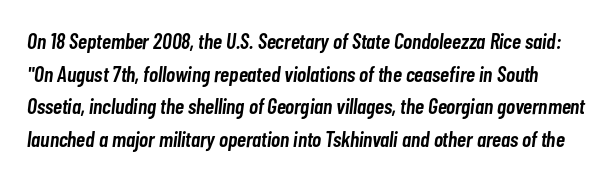
{"italic": "yes", "lean": "right", "slant_degrees": 7, "bold": "semi", "underline": "no", "line_spacing": "normal", "line_spacing_ratio": 1.48, "letter_spacing": "normal", "letter_spacing_em": 0.0, "glyph_px": 22}
